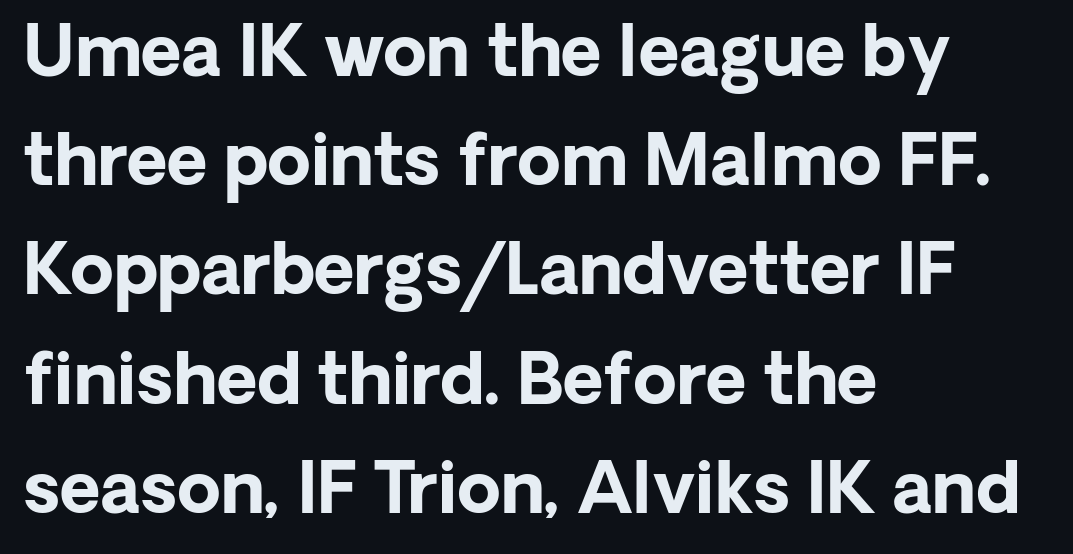
Q: Is the text bold? A: Yes.
Q: Is the text italic (slanted)? A: No, it is upright.
Q: Is the typeface a serif or a sans-serif typeface? A: Sans-serif.
Q: Is the text underlined? A: No.
Q: How is the paragraph aligned? A: Left-aligned.
Q: Is the spacing between letters normal or unusually wide? A: Normal.
Q: Is the spacing between lines tight, normal or loose? A: Normal.
Q: Width (condensed, normal, or wide)? A: Normal.
Q: Stroke contrast? A: Low.
Q: x-height? A: Medium.
Q: Monospaced? A: No.
